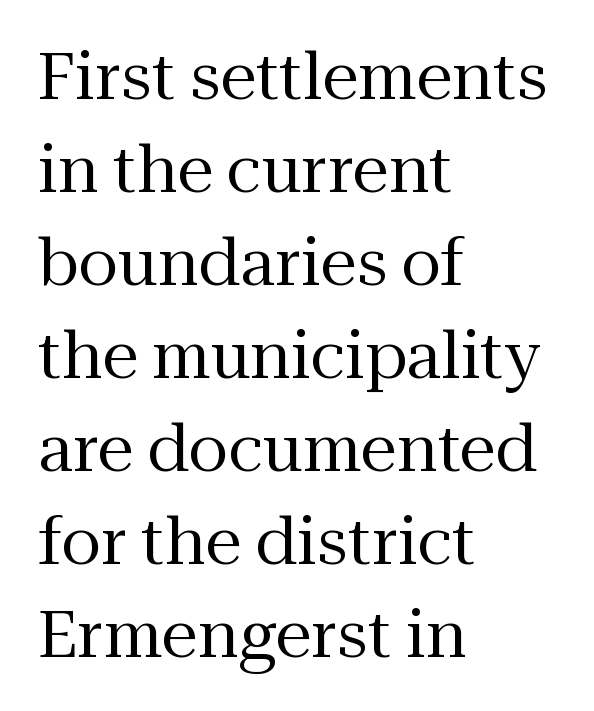
{"serif": "yes", "italic": "no", "bold": "no", "weight": "regular", "width": "normal", "stroke_contrast": "medium", "x_height": "medium", "monospaced": "no", "underline": "no", "align": "left", "line_spacing": "normal", "line_spacing_ratio": 1.43, "letter_spacing": "normal", "letter_spacing_em": 0.0, "glyph_px": 65}
